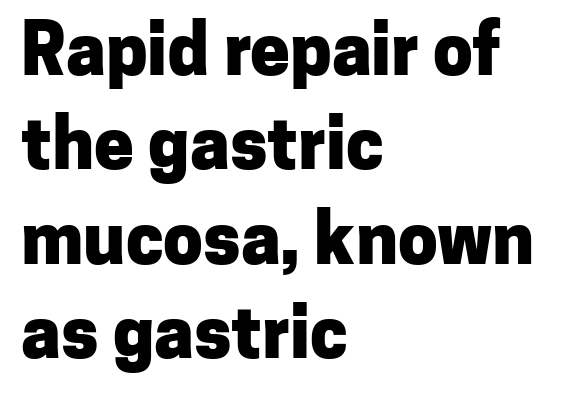
Q: Is the text bold? A: Yes.
Q: Is the text italic (slanted)? A: No, it is upright.
Q: Is the typeface a serif or a sans-serif typeface? A: Sans-serif.
Q: Is the text underlined? A: No.
Q: How is the paragraph aligned? A: Left-aligned.
Q: Is the spacing between letters normal or unusually wide? A: Normal.
Q: Is the spacing between lines tight, normal or loose? A: Normal.
Q: Width (condensed, normal, or wide)? A: Normal.
Q: Stroke contrast? A: Low.
Q: x-height? A: Medium.
Q: Monospaced? A: No.
